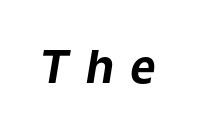
Q: Is the text bold? A: Yes.
Q: Is the text italic (slanted)? A: Yes, it leans right by about 9 degrees.
Q: Is the text underlined? A: No.
Q: Is the spacing between letters normal or unusually wide? A: Unusually wide.
Q: Width (condensed, normal, or wide)? A: Normal.
Q: Stroke contrast? A: Low.
Q: x-height? A: Medium.
Q: Monospaced? A: No.
